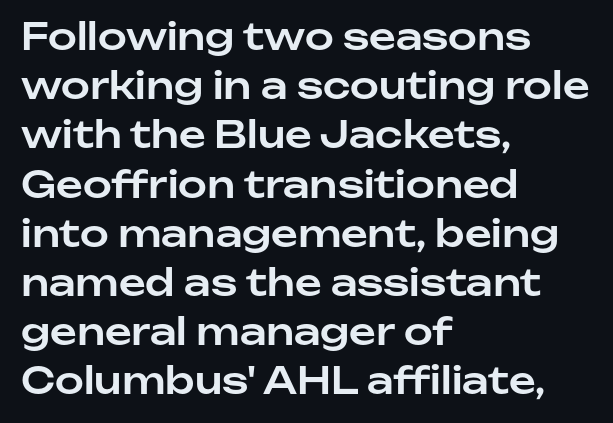
Q: Is the text italic (slanted)? A: No, it is upright.
Q: Is the typeface a serif or a sans-serif typeface? A: Sans-serif.
Q: Is the text underlined? A: No.
Q: How is the paragraph aligned? A: Left-aligned.
Q: Is the spacing between letters normal or unusually wide? A: Normal.
Q: Is the spacing between lines tight, normal or loose? A: Normal.
Q: Width (condensed, normal, or wide)? A: Normal.
Q: Stroke contrast? A: Low.
Q: x-height? A: Medium.
Q: Monospaced? A: No.
